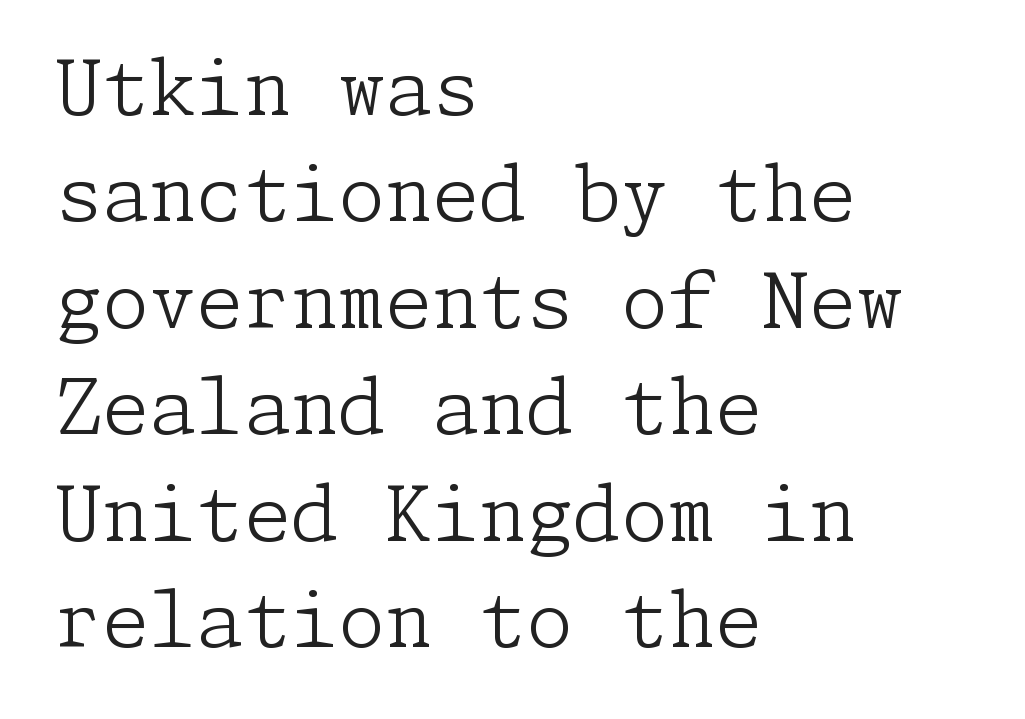
The image shows 76 px light serif type, upright; set left-aligned, normal line spacing (1.4x), normal letter spacing, not underlined; low stroke contrast and a medium x-height.
